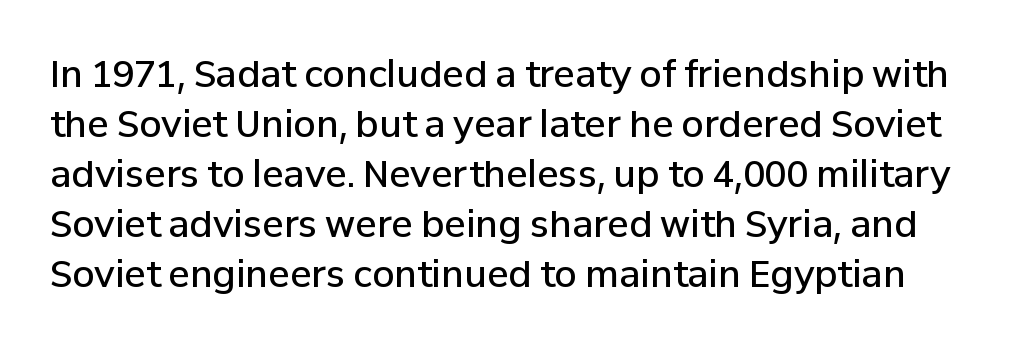
Typographically, this falls in the sans-serif category. Horizontal bands of white between lines are of average thickness. Tall strokes in this sample are plumb rather than angled. Only glyphs here, with clear space below each row. A typesetter would call this zero additional tracking.
